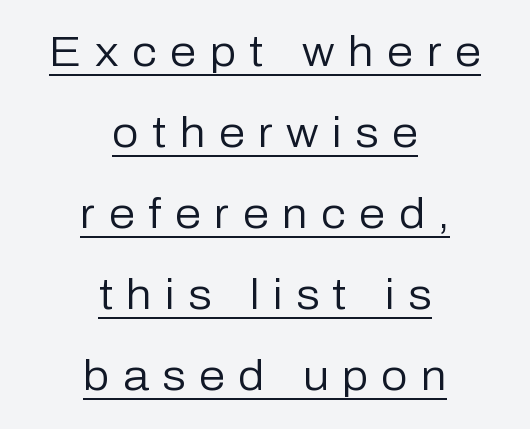
{"serif": "no", "italic": "no", "bold": "no", "weight": "regular", "width": "normal", "stroke_contrast": "low", "x_height": "medium", "monospaced": "no", "underline": "yes", "align": "center", "line_spacing": "loose", "line_spacing_ratio": 1.93, "letter_spacing": "wide", "letter_spacing_em": 0.32, "glyph_px": 42}
